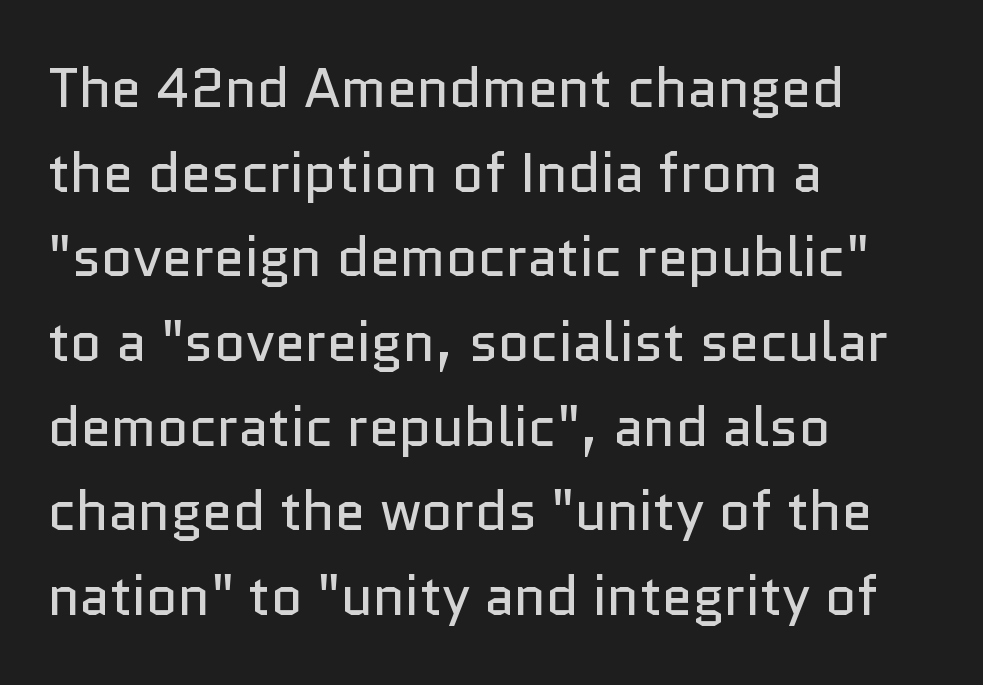
The image shows 55 px regular-weight sans-serif type, upright; set left-aligned, normal line spacing (1.54x), normal letter spacing, not underlined; low stroke contrast and a medium x-height.
